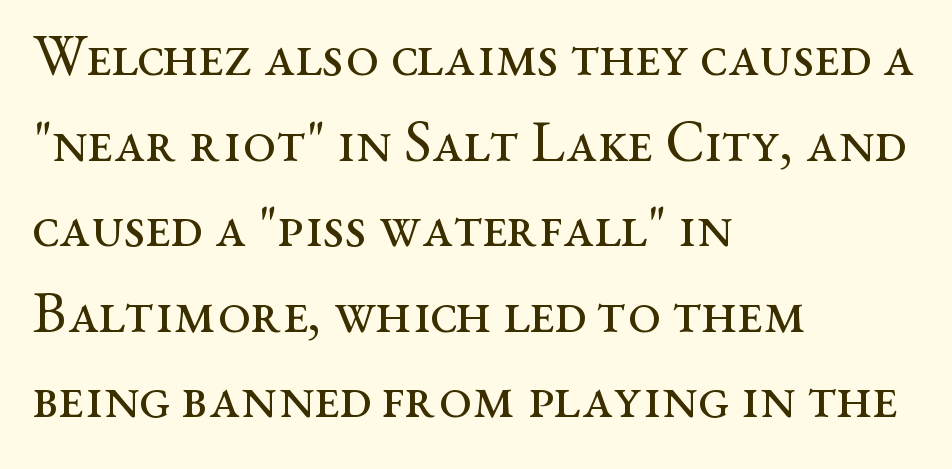
The image shows 59 px regular-weight, wide serif type, upright; set left-aligned, normal line spacing (1.45x), normal letter spacing, not underlined; medium stroke contrast and a medium x-height.
